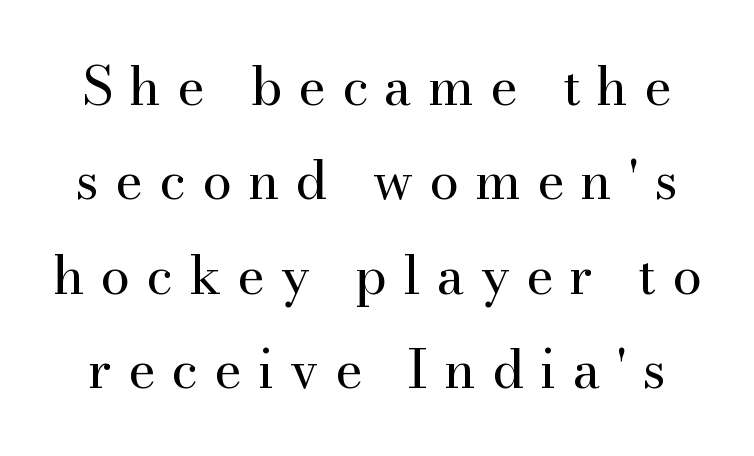
You could not count columns in this text — the font is proportionally spaced. I'd call this a serif setting — the letters wear small feet. This reads as an unemphasized weight, regular at the heaviest. This rendering features lettering with no underline. The lettering holds an erect, upright posture throughout.
